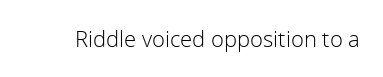
The space directly below the letters is spotless. Quick note: not italic, upright. The line texture is even and compact thanks to regular tracking. These glyphs show unthickened strokes, regular width or finer.
